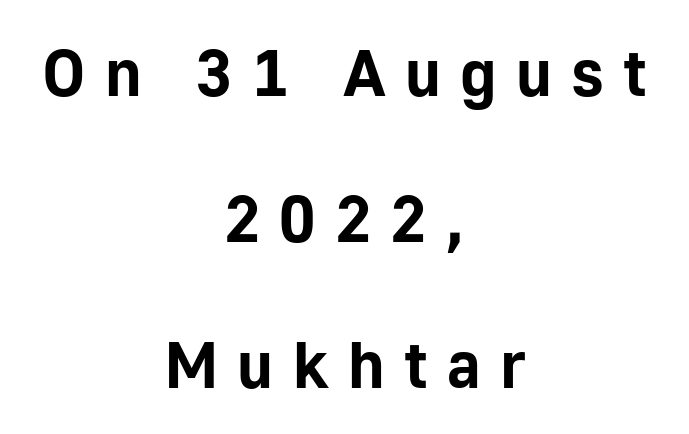
Between one letter and the next there's a generous, obvious gap. Words float on clear page, feet unadorned. Type style note: lacks serifs. This sample has the flowing, uneven cadence of proportional lettering. The lines are quadded center.
